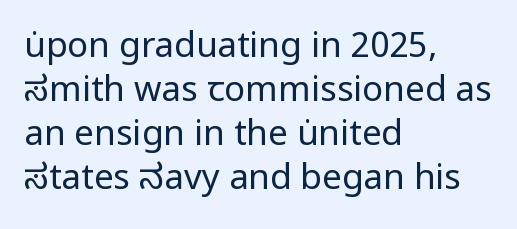
Q: Is the text bold? A: No.
Q: Is the text italic (slanted)? A: No, it is upright.
Q: Is the typeface a serif or a sans-serif typeface? A: Sans-serif.
Q: Is the text underlined? A: No.
Q: How is the paragraph aligned? A: Left-aligned.
Q: Is the spacing between letters normal or unusually wide? A: Normal.
Q: Is the spacing between lines tight, normal or loose? A: Normal.
Q: Width (condensed, normal, or wide)? A: Normal.
Q: Stroke contrast? A: Low.
Q: x-height? A: Medium.
Q: Monospaced? A: No.
